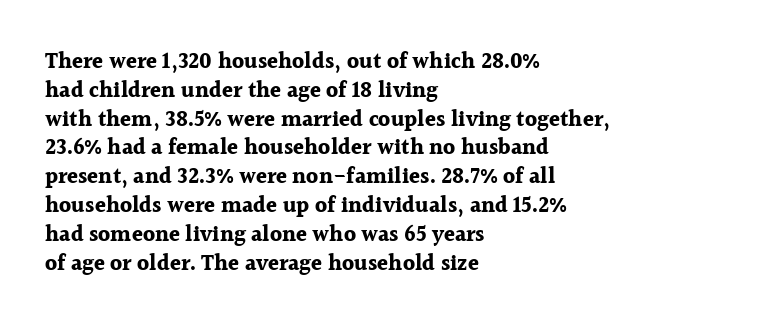
The image shows 22 px bold type, upright; set left-aligned, normal line spacing (1.31x), normal letter spacing, not underlined.
